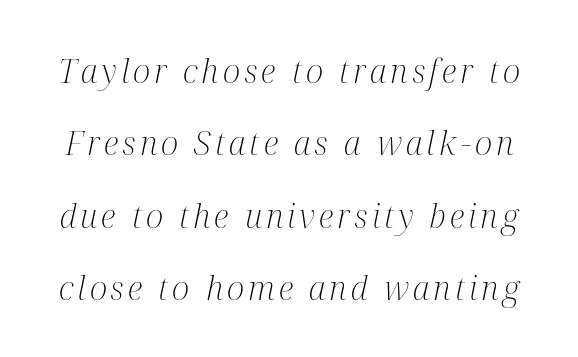
{"serif": "yes", "italic": "yes", "lean": "right", "slant_degrees": 12, "bold": "no", "weight": "light", "width": "condensed", "stroke_contrast": "medium", "x_height": "medium", "monospaced": "no", "underline": "no", "line_spacing": "loose", "line_spacing_ratio": 2.19, "glyph_px": 33}
